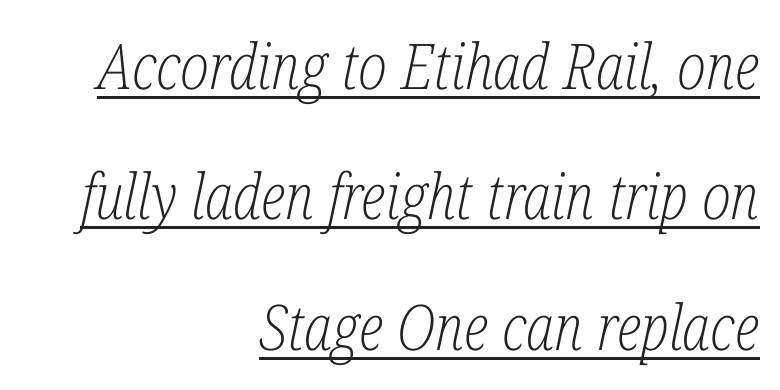
Q: Is the text bold? A: No.
Q: Is the text italic (slanted)? A: Yes, it leans right by about 12 degrees.
Q: Is the typeface a serif or a sans-serif typeface? A: Serif.
Q: Is the text underlined? A: Yes.
Q: How is the paragraph aligned? A: Right-aligned.
Q: Is the spacing between letters normal or unusually wide? A: Normal.
Q: Is the spacing between lines tight, normal or loose? A: Loose.
Q: Width (condensed, normal, or wide)? A: Condensed.
Q: Stroke contrast? A: Low.
Q: x-height? A: Medium.
Q: Monospaced? A: No.
